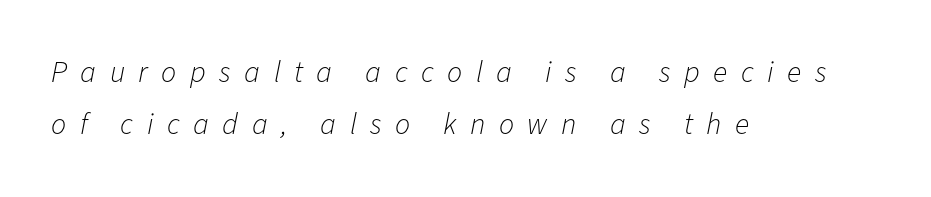
The rendering uses natural spacing where letterforms have individual widths. These lines are set flush left with a ragged right edge. Short note: letters widely spaced. Clear beneath every line of the passage.
